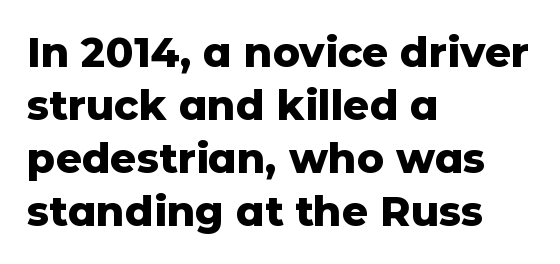
The image shows 41 px heavy sans-serif type, upright; set left-aligned, normal line spacing (1.29x), normal letter spacing, not underlined; low stroke contrast and a medium x-height.
